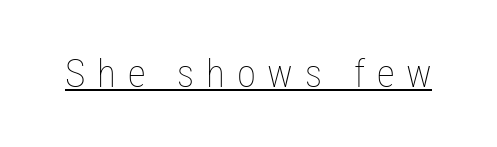
Q: Is the text bold? A: No.
Q: Is the text italic (slanted)? A: No, it is upright.
Q: Is the text underlined? A: Yes.
Q: Is the spacing between letters normal or unusually wide? A: Unusually wide.
Q: Width (condensed, normal, or wide)? A: Condensed.
Q: Stroke contrast? A: Low.
Q: x-height? A: Medium.
Q: Monospaced? A: No.
